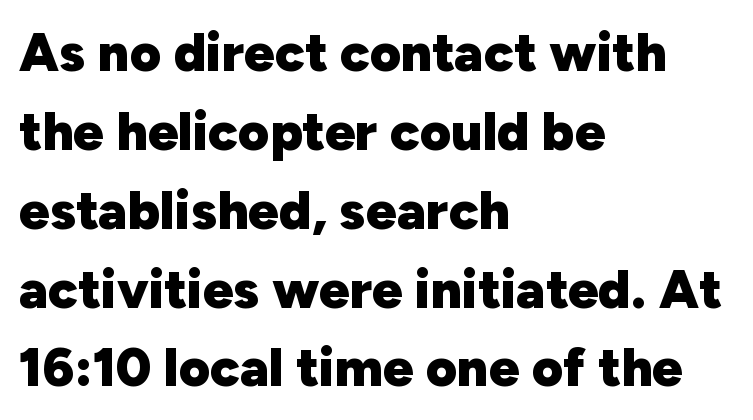
The image shows 54 px heavy sans-serif type, upright; set left-aligned, normal line spacing (1.46x), normal letter spacing, not underlined; low stroke contrast and a medium x-height.
